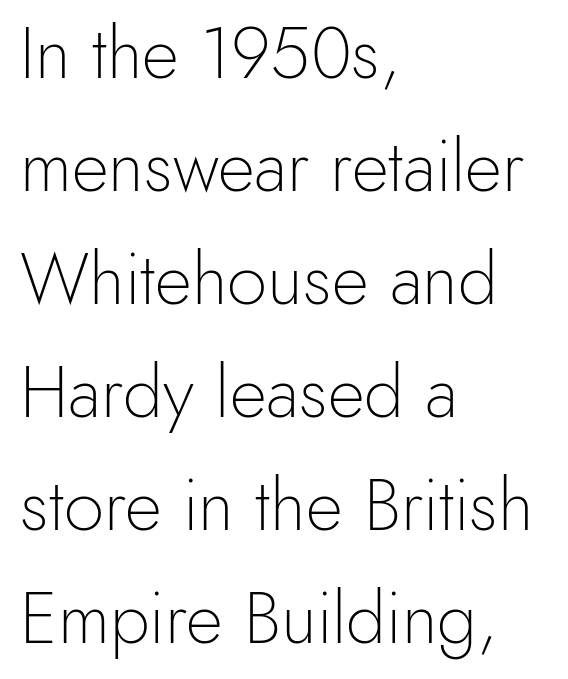
The image shows 72 px light sans-serif type, upright; set left-aligned, normal line spacing (1.57x), normal letter spacing, not underlined; a small x-height.
